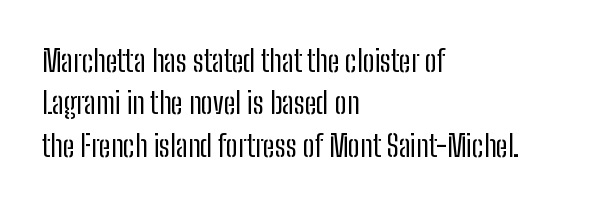
{"serif": "no", "italic": "no", "bold": "no", "weight": "regular", "width": "condensed", "stroke_contrast": "low", "x_height": "medium", "monospaced": "no", "underline": "no", "align": "left", "line_spacing": "normal", "line_spacing_ratio": 1.41, "letter_spacing": "normal", "letter_spacing_em": 0.0, "glyph_px": 30}
